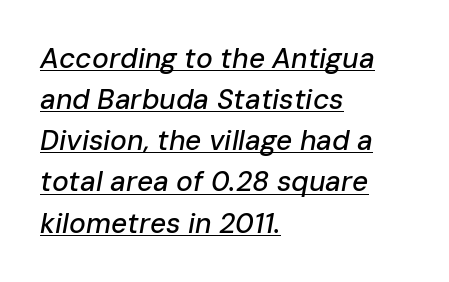
{"italic": "yes", "lean": "right", "slant_degrees": 10, "width": "normal", "stroke_contrast": "low", "x_height": "medium", "monospaced": "no", "underline": "yes", "align": "left", "line_spacing": "normal", "line_spacing_ratio": 1.47, "letter_spacing": "normal", "letter_spacing_em": 0.0, "glyph_px": 28}
